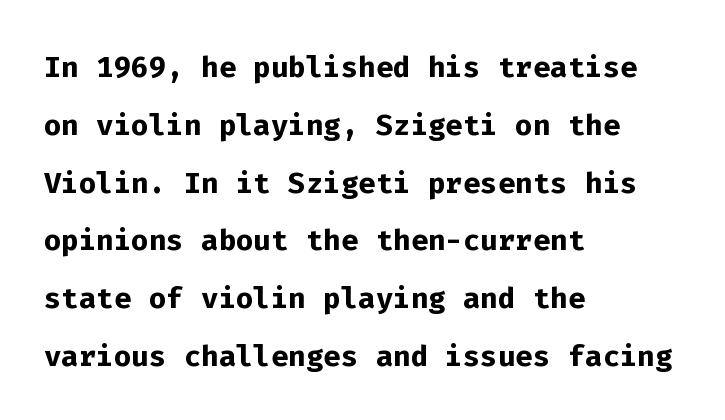
The image shows 41 px semibold sans-serif type, upright, monospaced; set left-aligned, normal line spacing (1.41x), normal letter spacing, not underlined; low stroke contrast and a medium x-height.
